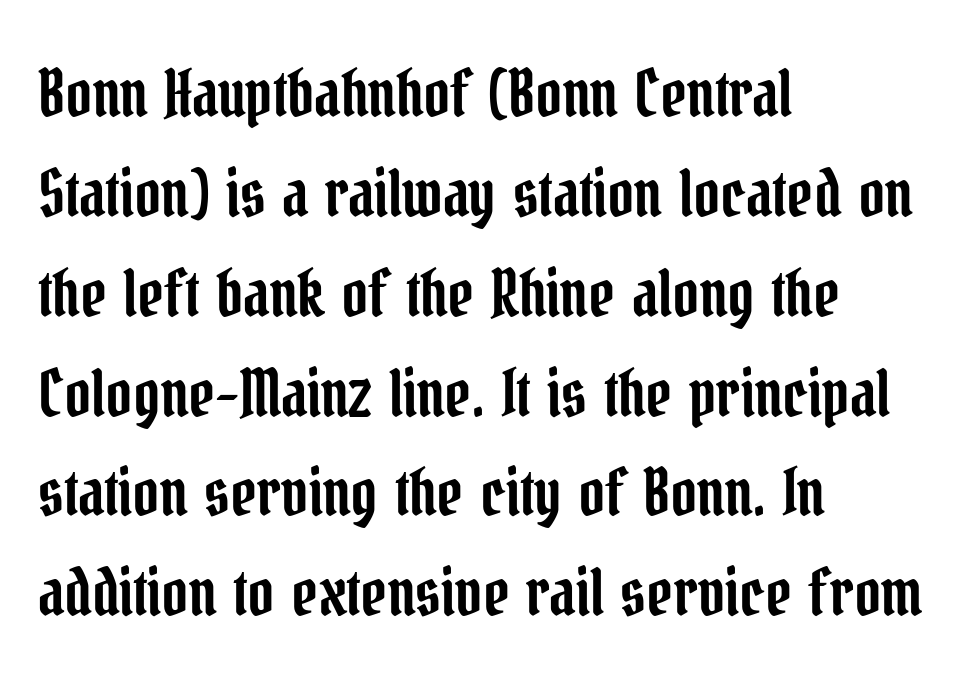
{"serif": "yes", "italic": "no", "width": "condensed", "stroke_contrast": "low", "x_height": "medium", "monospaced": "no", "underline": "no", "align": "left", "line_spacing": "normal", "line_spacing_ratio": 1.56, "letter_spacing": "normal", "letter_spacing_em": 0.0, "glyph_px": 64}
